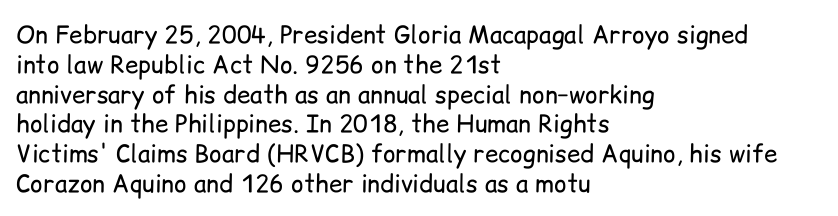
{"italic": "no", "bold": "no", "underline": "no", "align": "left", "line_spacing_ratio": 1.24, "letter_spacing": "normal", "letter_spacing_em": 0.0, "glyph_px": 24}
